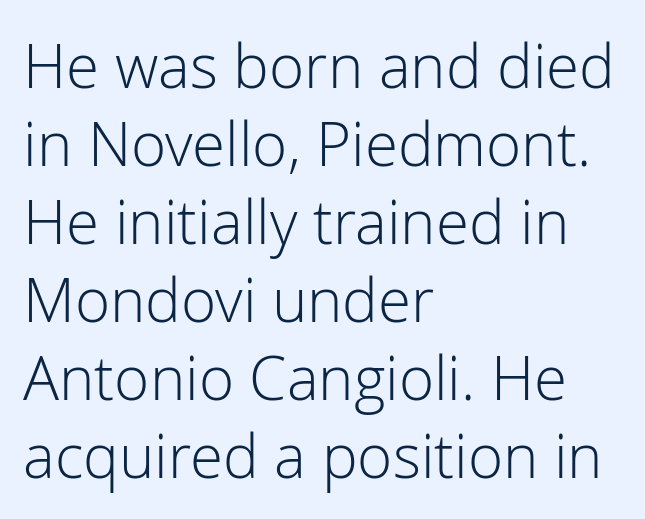
{"serif": "no", "italic": "no", "bold": "no", "weight": "light", "width": "normal", "stroke_contrast": "low", "x_height": "medium", "monospaced": "no", "underline": "no", "align": "left", "line_spacing": "normal", "line_spacing_ratio": 1.3, "letter_spacing": "normal", "letter_spacing_em": 0.0, "glyph_px": 60}
